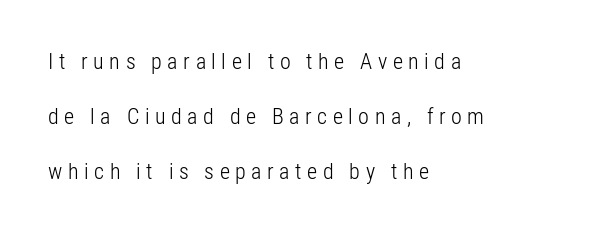
{"italic": "no", "bold": "no", "underline": "no", "align": "left", "line_spacing": "loose", "line_spacing_ratio": 2.49, "letter_spacing": "wide", "letter_spacing_em": 0.25, "glyph_px": 22}
